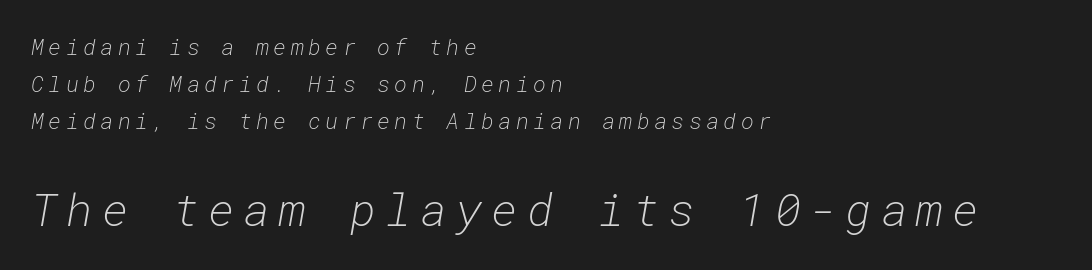
These lines are rendered in a fixed-pitch font. This layout puts the modest block above and the oversized block below. Check under the words: just untouched page. The letters are slanted; this is an italic face.
